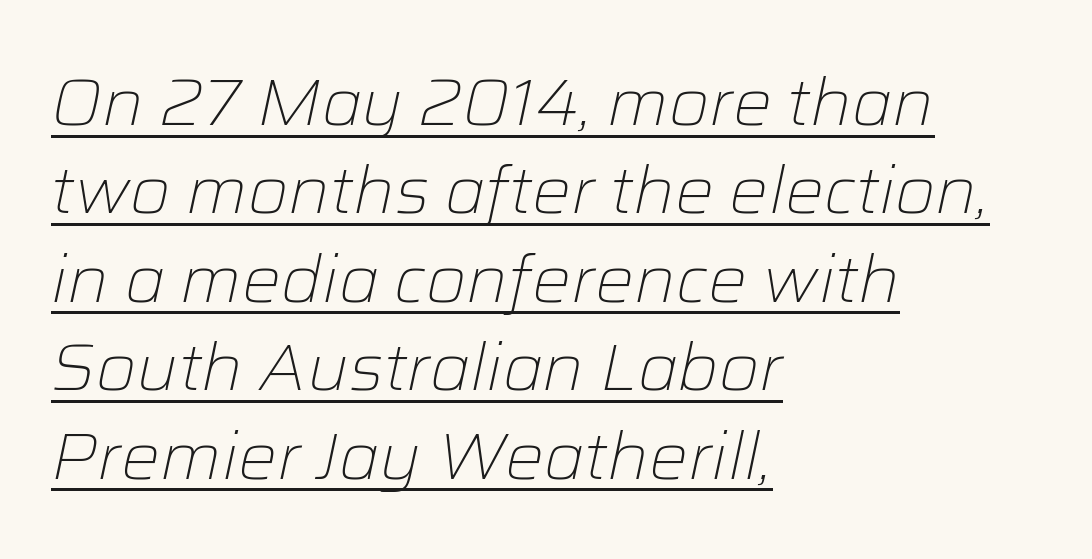
The rendering anchors every line to the left-hand side. The font sits on the lighter half of the weight spectrum, regular included. The letters advance in unequal steps, a hallmark of proportional type. Honestly, the underline is the first thing you notice here.
